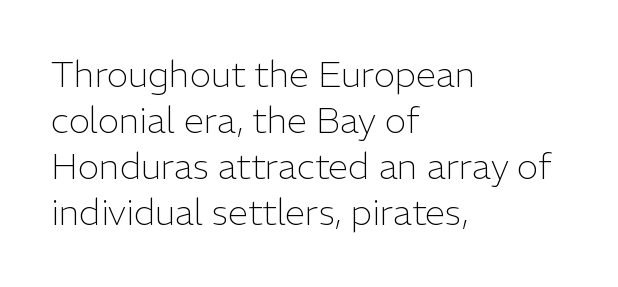
The image shows 36 px light sans-serif type, upright; set left-aligned, normal line spacing (1.28x), normal letter spacing, not underlined; low stroke contrast and a medium x-height.
